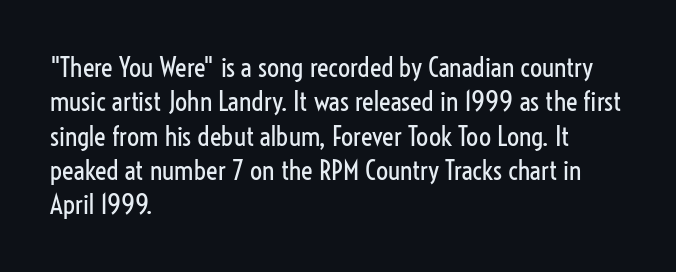
Q: Is the text bold? A: No.
Q: Is the text italic (slanted)? A: No, it is upright.
Q: Is the text underlined? A: No.
Q: How is the paragraph aligned? A: Left-aligned.
Q: Is the spacing between letters normal or unusually wide? A: Normal.
Q: Is the spacing between lines tight, normal or loose? A: Normal.
